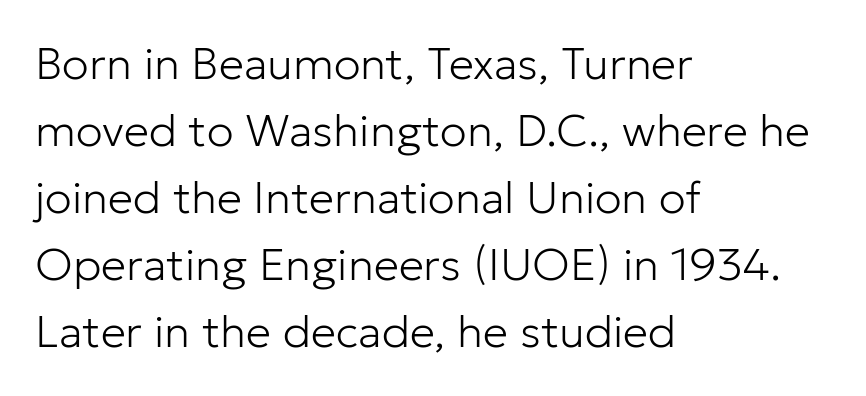
The image shows 45 px light sans-serif type, upright; set left-aligned, normal line spacing (1.49x), normal letter spacing, not underlined; low stroke contrast and a medium x-height.
